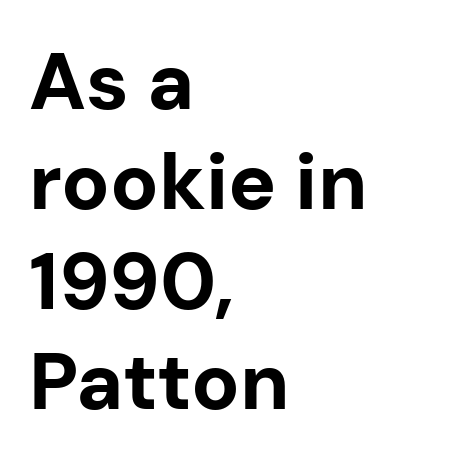
Q: Is the text bold? A: Yes.
Q: Is the text italic (slanted)? A: No, it is upright.
Q: Is the typeface a serif or a sans-serif typeface? A: Sans-serif.
Q: Is the text underlined? A: No.
Q: How is the paragraph aligned? A: Left-aligned.
Q: Is the spacing between letters normal or unusually wide? A: Normal.
Q: Is the spacing between lines tight, normal or loose? A: Normal.
Q: Width (condensed, normal, or wide)? A: Normal.
Q: Stroke contrast? A: Low.
Q: x-height? A: Medium.
Q: Monospaced? A: No.
